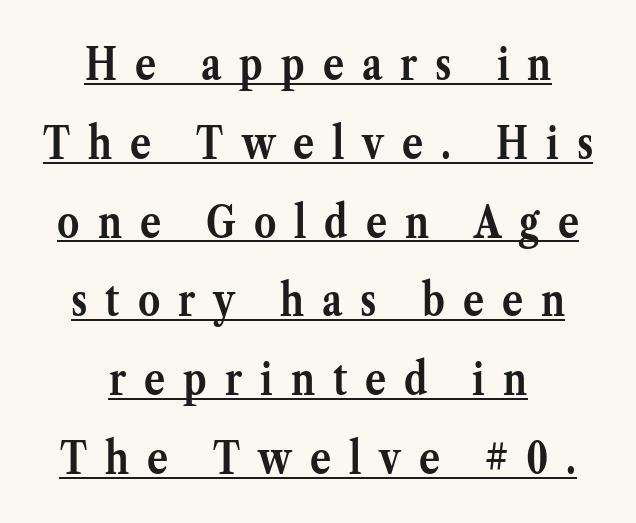
Letterform terminals end in serifs throughout the passage. This rendering widens character spacing well past its baseline value. The rendering uses natural spacing where letterforms have individual widths. Centered paragraph, ragged on both sides. Every character sits straight up, as roman type does. The lettering is marked with a stroke running underneath it.
